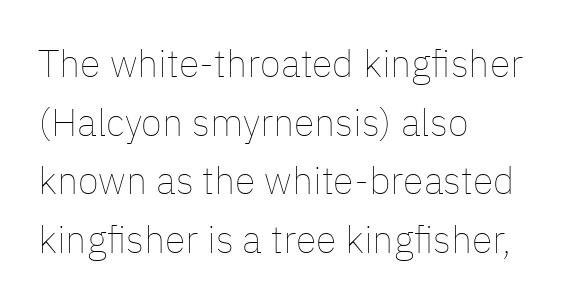
Q: Is the text bold? A: No.
Q: Is the text italic (slanted)? A: No, it is upright.
Q: Is the text underlined? A: No.
Q: How is the paragraph aligned? A: Left-aligned.
Q: Is the spacing between letters normal or unusually wide? A: Normal.
Q: Is the spacing between lines tight, normal or loose? A: Normal.
Q: Width (condensed, normal, or wide)? A: Normal.
Q: Stroke contrast? A: Low.
Q: x-height? A: Medium.
Q: Monospaced? A: No.
